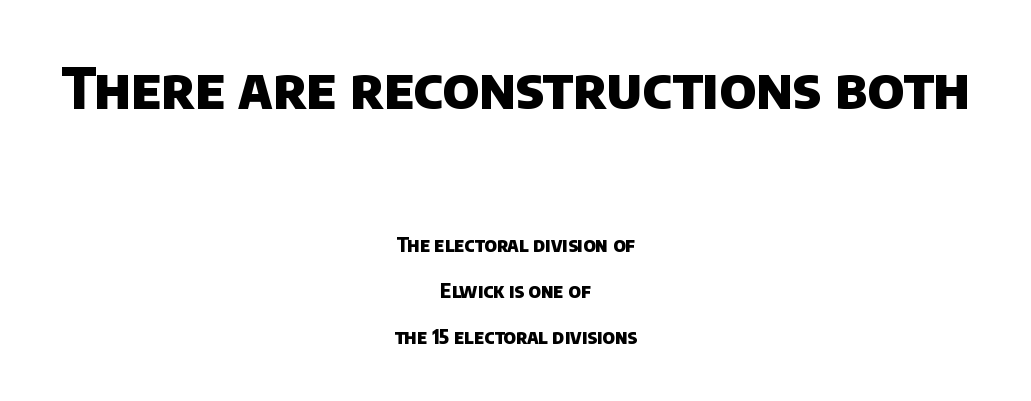
Of the two passages, the one on top uses the larger point size. Which margin do the lines hug? Neither — every line sits in the middle. Airy leading. Honestly, the letter spacing is just normal — you wouldn't notice it.
